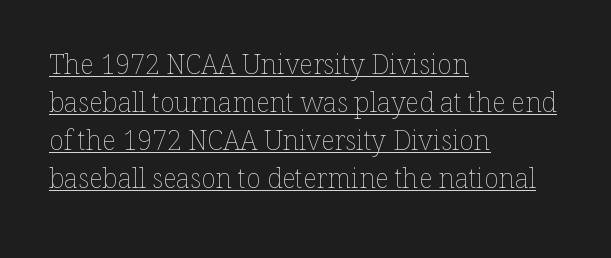
Q: Is the text bold? A: No.
Q: Is the text italic (slanted)? A: No, it is upright.
Q: Is the text underlined? A: Yes.
Q: How is the paragraph aligned? A: Left-aligned.
Q: Is the spacing between letters normal or unusually wide? A: Normal.
Q: Is the spacing between lines tight, normal or loose? A: Normal.
